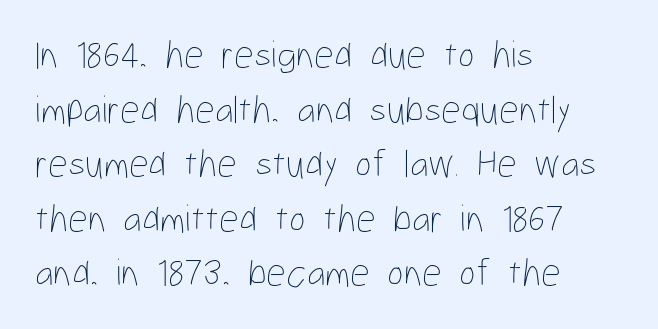
You could not count columns in this text — the font is proportionally spaced. It's the straight-up-and-down kind of type. Nobody touched the tracking dial on this one. This sample keeps an unexceptional amount of space between lines. The baseline area is clear.
